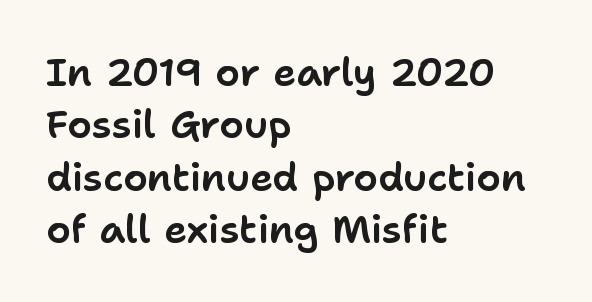
The image shows 39 px sans-serif type, upright; set left-aligned, normal line spacing (1.34x), normal letter spacing, not underlined; low stroke contrast and a medium x-height.
